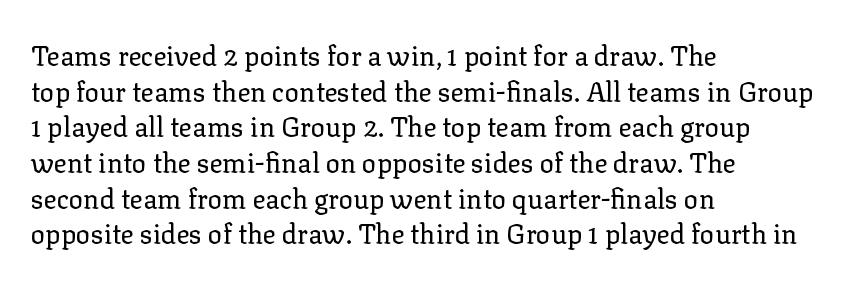
The image shows 27 px text type, upright; set left-aligned, normal line spacing (1.32x), normal letter spacing, not underlined.
